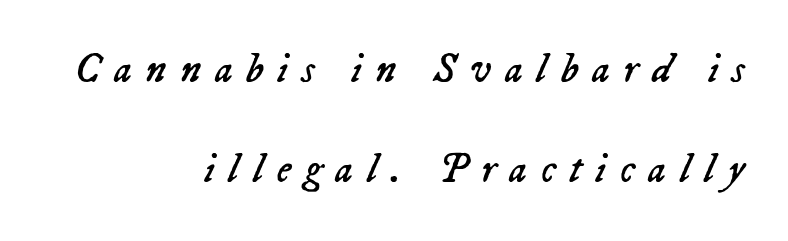
{"italic": "yes", "lean": "right", "slant_degrees": 23, "bold": "no", "weight": "regular", "width": "normal", "stroke_contrast": "low", "x_height": "medium", "monospaced": "no", "underline": "no", "align": "right", "line_spacing": "loose", "line_spacing_ratio": 2.39, "letter_spacing": "wide", "letter_spacing_em": 0.32, "glyph_px": 42}
